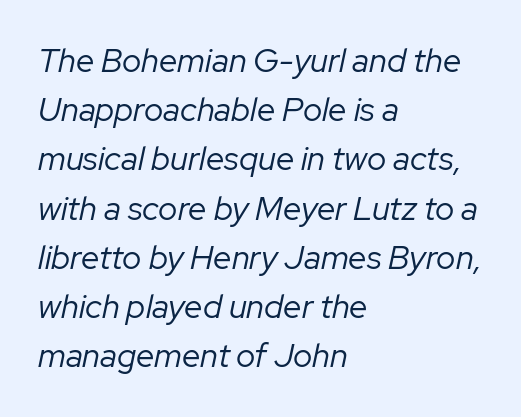
The image shows 33 px regular-weight type, italic (leaning right); set left-aligned, normal line spacing (1.49x), normal letter spacing, not underlined; low stroke contrast and a medium x-height.
